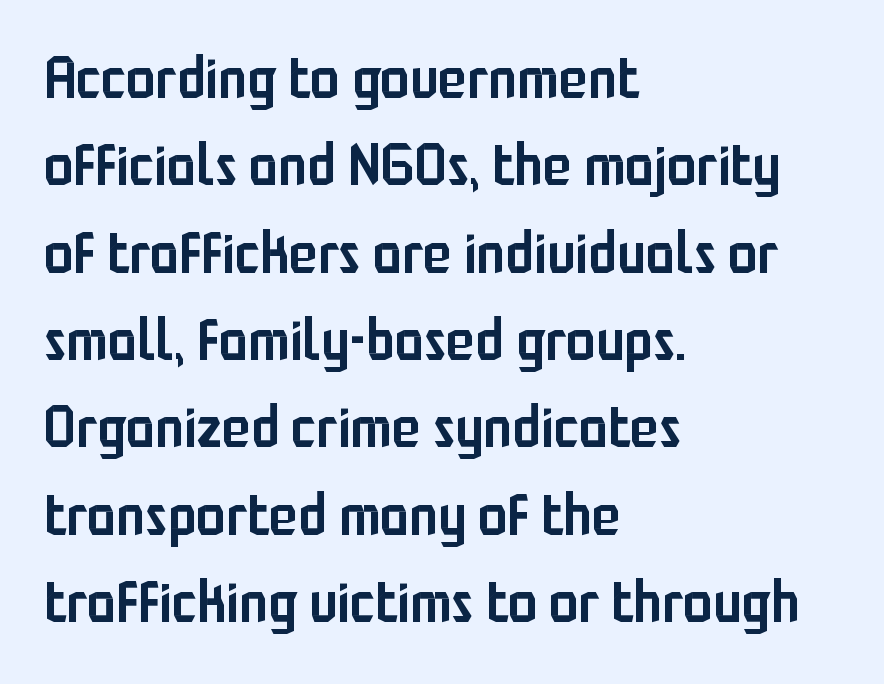
{"serif": "no", "italic": "no", "bold": "semi", "weight": "semibold", "width": "condensed", "stroke_contrast": "low", "x_height": "medium", "monospaced": "no", "underline": "no", "align": "left", "line_spacing": "normal", "line_spacing_ratio": 1.48, "letter_spacing": "normal", "letter_spacing_em": 0.0, "glyph_px": 59}
